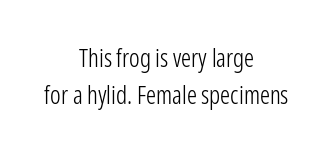
The image shows 25 px text type, upright; set centered, normal line spacing (1.5x), normal letter spacing, not underlined.
